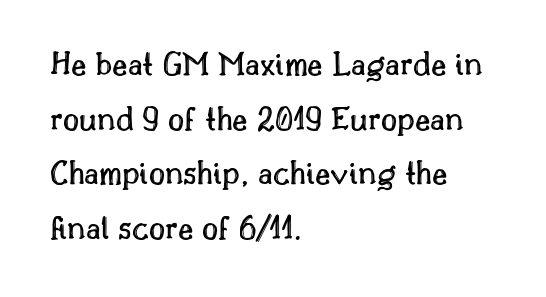
The paragraph has a hard left edge and a soft right edge. Quick note: underline off. Quick note: not italic, upright. Each new line begins a customary step beneath the previous one. Glyph-to-glyph distance matches everyday printed text. Here the designer chose a conventional face with non-uniform glyph widths.
